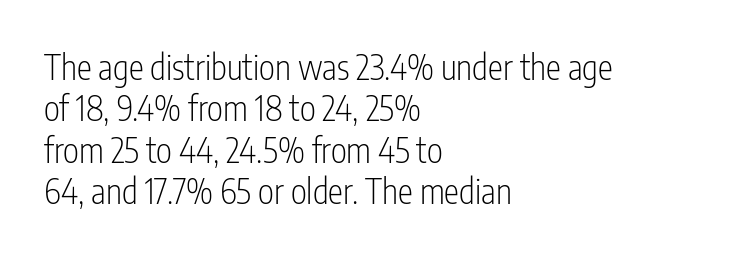
Q: Is the text bold? A: No.
Q: Is the text italic (slanted)? A: No, it is upright.
Q: Is the typeface a serif or a sans-serif typeface? A: Sans-serif.
Q: Is the text underlined? A: No.
Q: How is the paragraph aligned? A: Left-aligned.
Q: Is the spacing between letters normal or unusually wide? A: Normal.
Q: Width (condensed, normal, or wide)? A: Condensed.
Q: Stroke contrast? A: Low.
Q: x-height? A: Medium.
Q: Monospaced? A: No.
